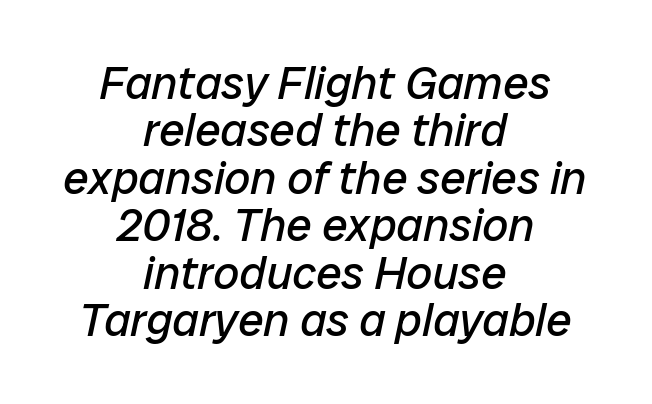
Q: Is the text bold? A: No.
Q: Is the text italic (slanted)? A: Yes, it leans right by about 12 degrees.
Q: Is the text underlined? A: No.
Q: How is the paragraph aligned? A: Centered.
Q: Is the spacing between letters normal or unusually wide? A: Normal.
Q: Is the spacing between lines tight, normal or loose? A: Tight.
Q: Width (condensed, normal, or wide)? A: Normal.
Q: Stroke contrast? A: Low.
Q: x-height? A: Medium.
Q: Monospaced? A: No.
